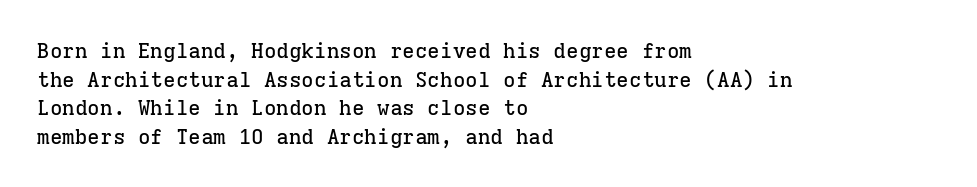
The image shows 21 px text type, upright; set left-aligned, normal line spacing (1.36x), normal letter spacing, not underlined.
